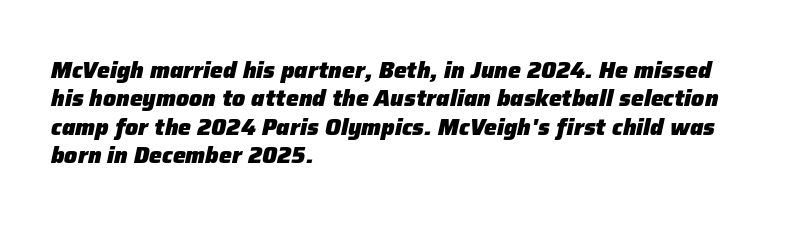
Q: Is the text bold? A: Yes.
Q: Is the text italic (slanted)? A: Yes, it leans right by about 12 degrees.
Q: Is the text underlined? A: No.
Q: How is the paragraph aligned? A: Left-aligned.
Q: Is the spacing between letters normal or unusually wide? A: Normal.
